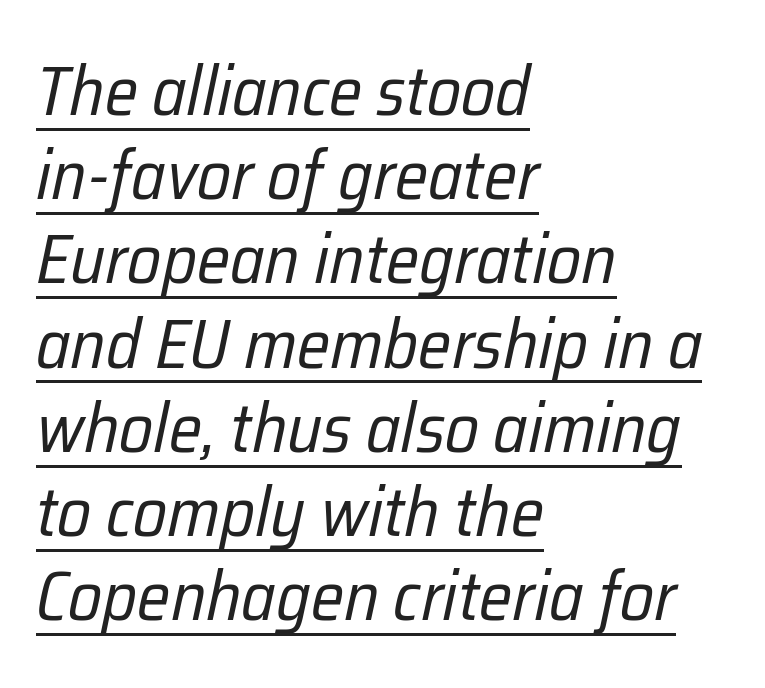
The image shows 69 px regular-weight, condensed type, italic (leaning right); set left-aligned, line spacing 1.22x, normal letter spacing, underlined; low stroke contrast and a medium x-height.
